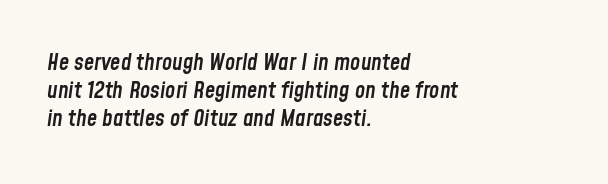
{"italic": "yes", "lean": "right", "slant_degrees": 8, "bold": "semi", "underline": "no", "align": "left", "line_spacing_ratio": 1.22, "letter_spacing": "normal", "letter_spacing_em": 0.0, "glyph_px": 23}
